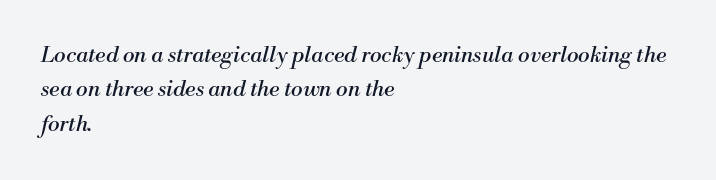
The image shows 22 px text type, italic (leaning right); set left-aligned, normal line spacing (1.56x), normal letter spacing, not underlined.
